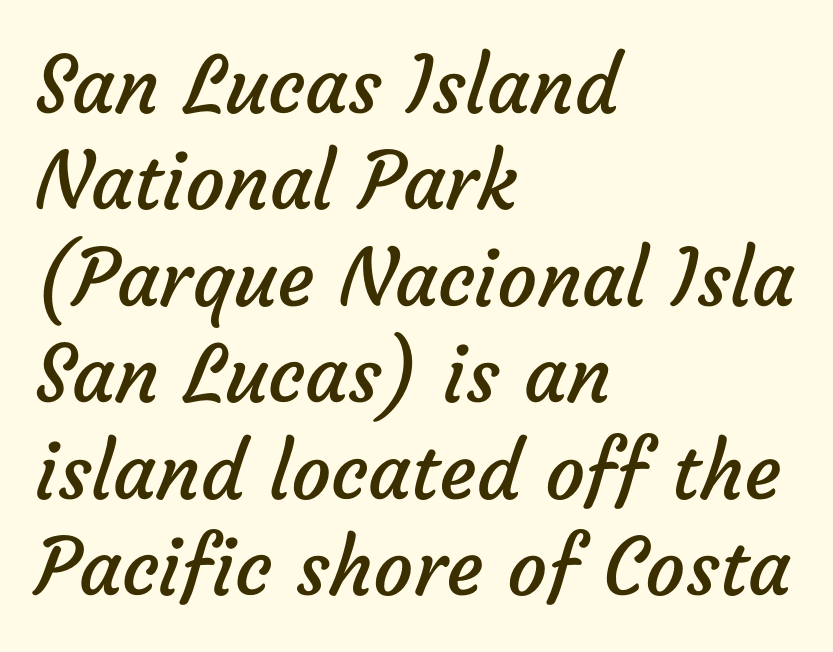
{"serif": "no", "bold": "no", "weight": "regular", "width": "normal", "stroke_contrast": "low", "x_height": "medium", "monospaced": "no", "underline": "no", "align": "left", "line_spacing_ratio": 1.22, "letter_spacing": "normal", "letter_spacing_em": 0.0, "glyph_px": 79}
